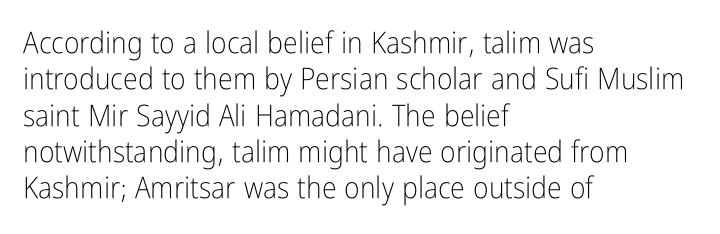
Q: Is the text bold? A: No.
Q: Is the text italic (slanted)? A: No, it is upright.
Q: Is the typeface a serif or a sans-serif typeface? A: Sans-serif.
Q: Is the text underlined? A: No.
Q: How is the paragraph aligned? A: Left-aligned.
Q: Is the spacing between letters normal or unusually wide? A: Normal.
Q: Width (condensed, normal, or wide)? A: Condensed.
Q: Stroke contrast? A: Low.
Q: x-height? A: Medium.
Q: Monospaced? A: No.
